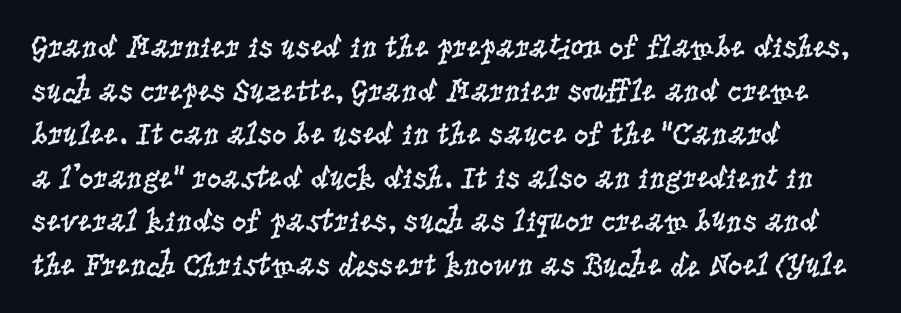
The image shows 32 px regular-weight, condensed serif type; set left-aligned, normal line spacing (1.36x), normal letter spacing, not underlined; low stroke contrast and a large x-height.
